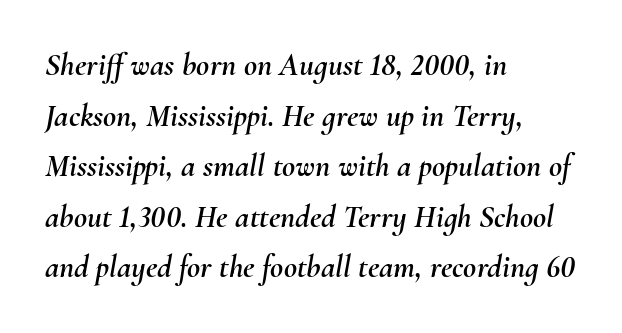
The image shows 32 px text type, italic (leaning right); set left-aligned, normal line spacing (1.58x), normal letter spacing, not underlined; medium stroke contrast and a small x-height.
